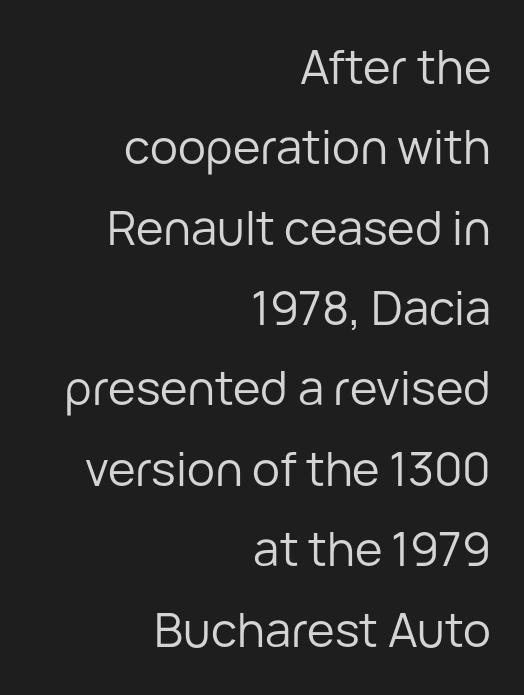
Regarding serifs, this sample does without them. The rendering uses natural spacing where letterforms have individual widths. The space directly below the letters is spotless. Nothing unusual about the tracking: characters are spaced as the font intends. Ascenders rise straight up at ninety degrees. The face looks like a standard text weight, possibly lighter.
